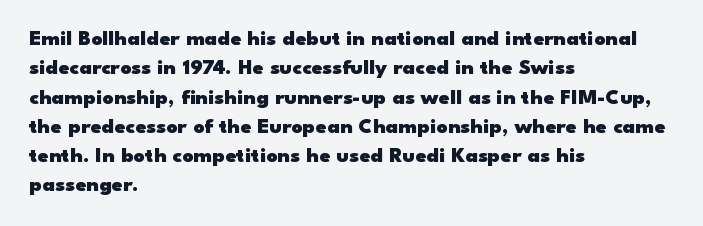
Q: Is the text bold? A: Yes.
Q: Is the text italic (slanted)? A: No, it is upright.
Q: Is the text underlined? A: No.
Q: How is the paragraph aligned? A: Left-aligned.
Q: Is the spacing between letters normal or unusually wide? A: Normal.
Q: Is the spacing between lines tight, normal or loose? A: Normal.
